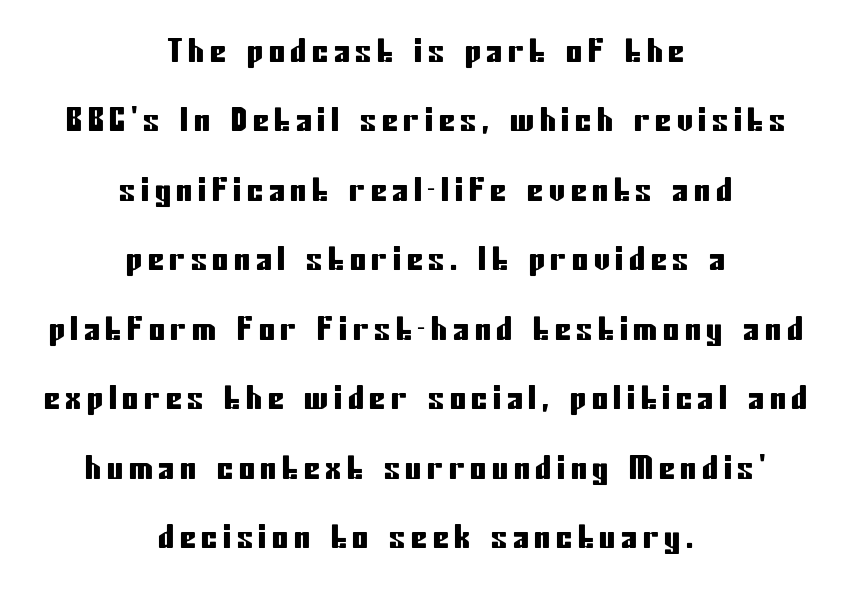
{"serif": "no", "italic": "no", "width": "condensed", "stroke_contrast": "low", "x_height": "medium", "monospaced": "no", "underline": "no", "align": "center", "line_spacing": "loose", "line_spacing_ratio": 2.17, "glyph_px": 32}
